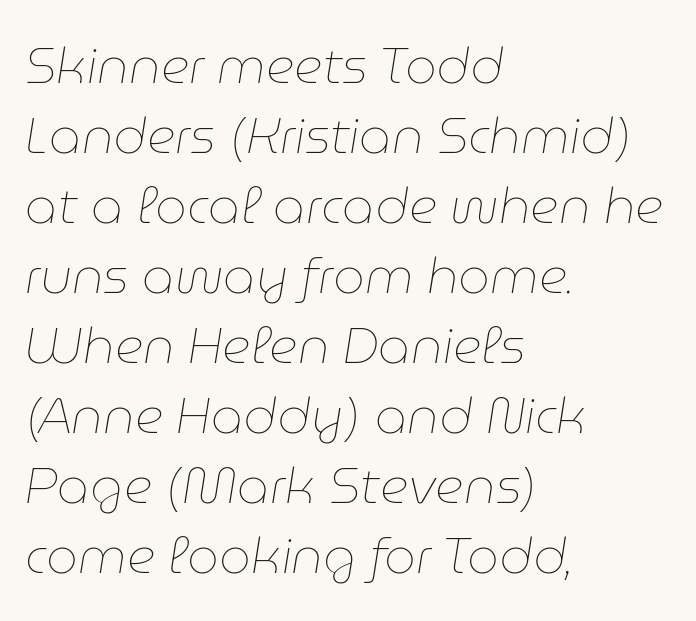
The image shows 50 px thin type, italic (leaning right); set left-aligned, normal line spacing (1.4x), normal letter spacing, not underlined; low stroke contrast and a medium x-height.
